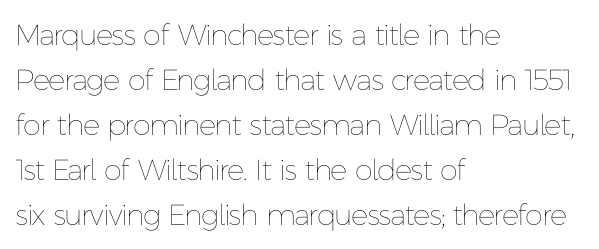
The image shows 29 px thin type, upright; set left-aligned, normal line spacing (1.55x), normal letter spacing, not underlined; low stroke contrast and a medium x-height.
